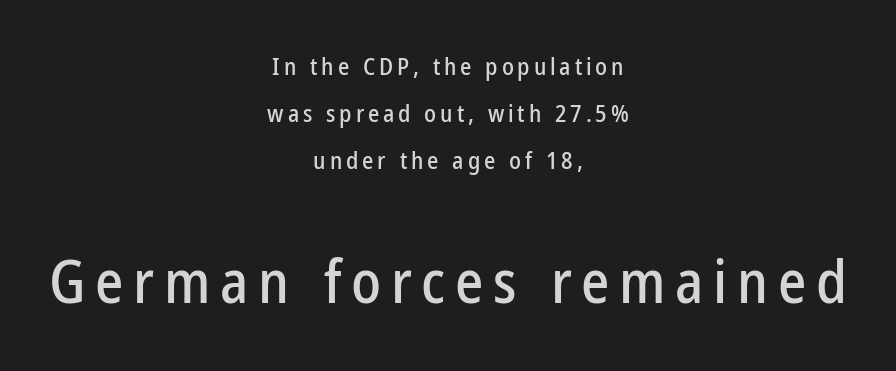
The image shows 60 px condensed sans-serif type, upright; set centered, loose line spacing (1.96x), not underlined; the second (bottom) block is 2.5x larger; low stroke contrast and a medium x-height.
